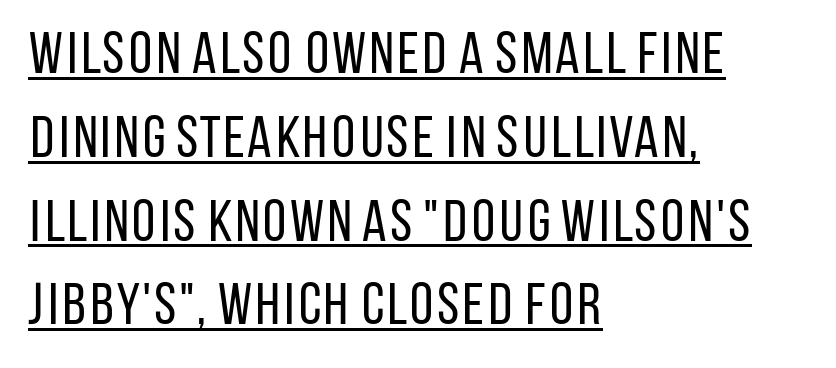
{"serif": "no", "italic": "no", "bold": "no", "weight": "regular", "width": "condensed", "stroke_contrast": "low", "x_height": "large", "monospaced": "no", "underline": "yes", "align": "left", "line_spacing": "normal", "line_spacing_ratio": 1.42, "letter_spacing": "normal", "letter_spacing_em": 0.0, "glyph_px": 59}
